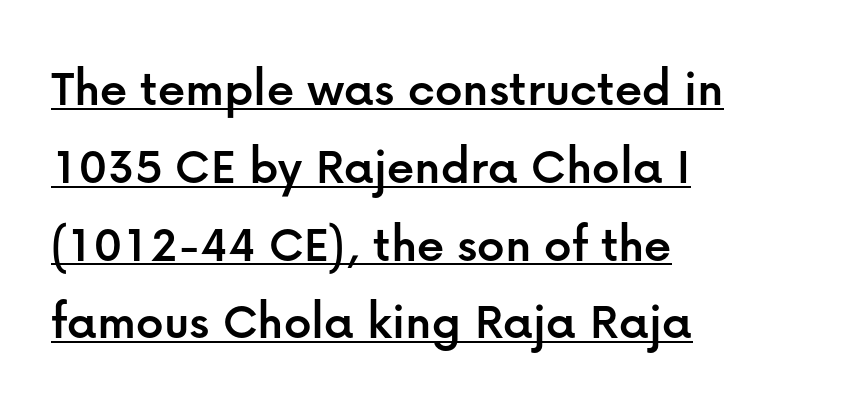
{"serif": "no", "italic": "no", "width": "normal", "stroke_contrast": "low", "x_height": "medium", "monospaced": "no", "underline": "yes", "align": "left", "line_spacing": "normal", "line_spacing_ratio": 1.44, "letter_spacing": "normal", "letter_spacing_em": 0.0, "glyph_px": 54}
